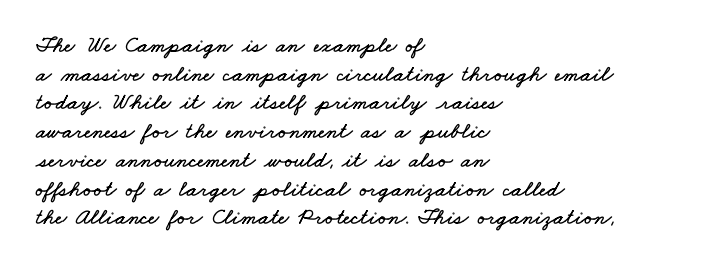
{"underline": "no", "align": "left", "line_spacing": "normal", "line_spacing_ratio": 1.25, "letter_spacing": "normal", "letter_spacing_em": 0.0, "glyph_px": 23}
